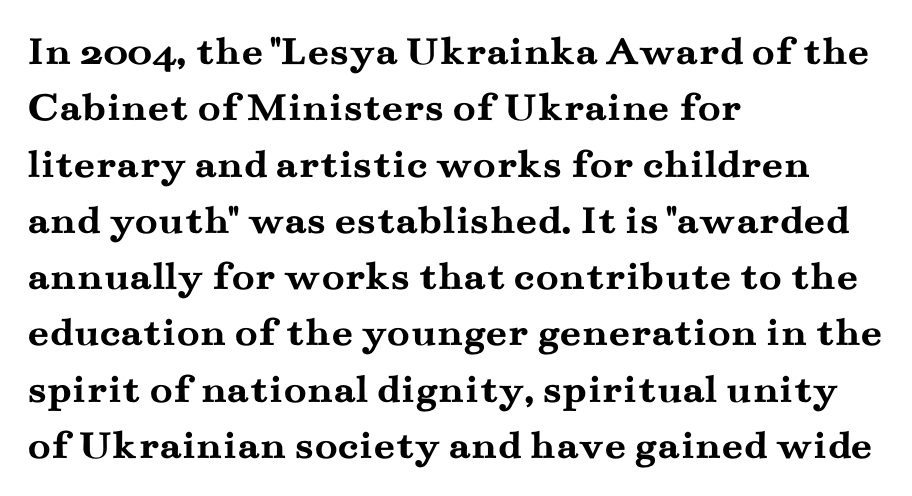
{"serif": "yes", "italic": "no", "bold": "yes", "weight": "semibold", "width": "wide", "stroke_contrast": "medium", "x_height": "small", "monospaced": "no", "underline": "no", "align": "left", "line_spacing": "normal", "line_spacing_ratio": 1.34, "letter_spacing": "normal", "letter_spacing_em": 0.0, "glyph_px": 42}
